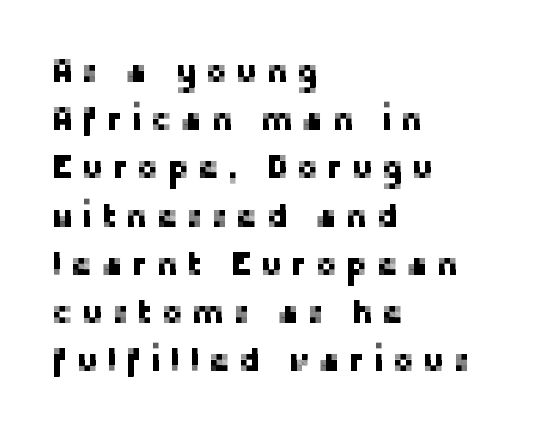
The image shows 33 px sans-serif type, upright; set left-aligned, normal line spacing (1.46x), unusually wide letter spacing (+0.25 em), not underlined; low stroke contrast and a medium x-height.
